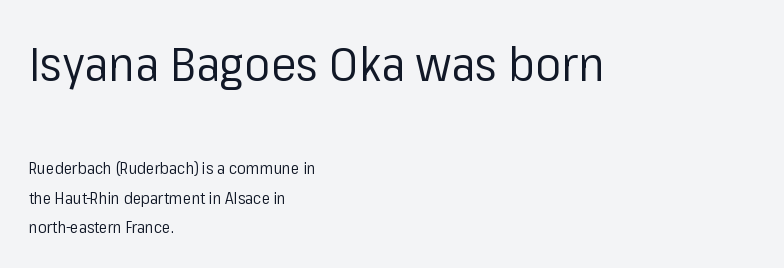
{"serif": "no", "italic": "no", "bold": "no", "weight": "regular", "width": "normal", "stroke_contrast": "low", "x_height": "medium", "monospaced": "no", "underline": "no", "align": "left", "line_spacing_ratio": 1.85, "letter_spacing": "normal", "letter_spacing_em": 0.0, "larger_block": "first", "size_ratio": 3.0, "glyph_px": 48}
